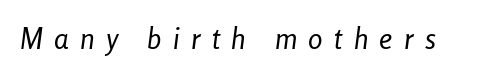
These lines were composed using italics. Heaviness? Minimal to ordinary, like unemphasized prose. Lines of text with bare space underneath. The horizontal fit of the characters is loose and conspicuously gappy.
